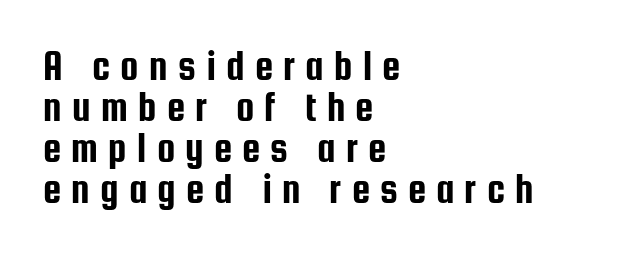
{"serif": "no", "italic": "no", "width": "condensed", "stroke_contrast": "low", "x_height": "medium", "monospaced": "no", "underline": "no", "align": "left", "line_spacing": "tight", "line_spacing_ratio": 1.0, "letter_spacing": "wide", "letter_spacing_em": 0.25, "glyph_px": 41}
